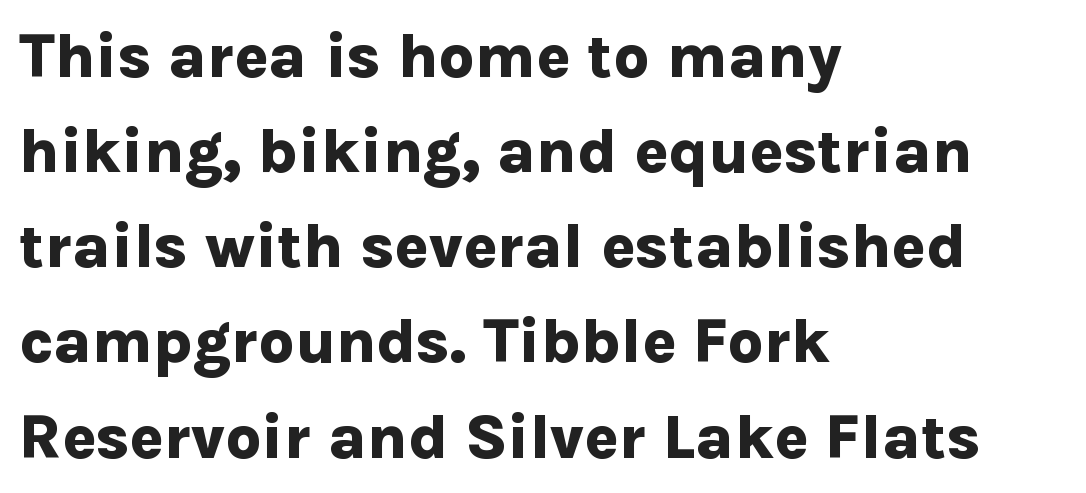
Q: Is the text bold? A: Yes.
Q: Is the text italic (slanted)? A: No, it is upright.
Q: Is the typeface a serif or a sans-serif typeface? A: Sans-serif.
Q: Is the text underlined? A: No.
Q: How is the paragraph aligned? A: Left-aligned.
Q: Is the spacing between letters normal or unusually wide? A: Normal.
Q: Is the spacing between lines tight, normal or loose? A: Normal.
Q: Width (condensed, normal, or wide)? A: Normal.
Q: Stroke contrast? A: Low.
Q: x-height? A: Medium.
Q: Monospaced? A: No.
